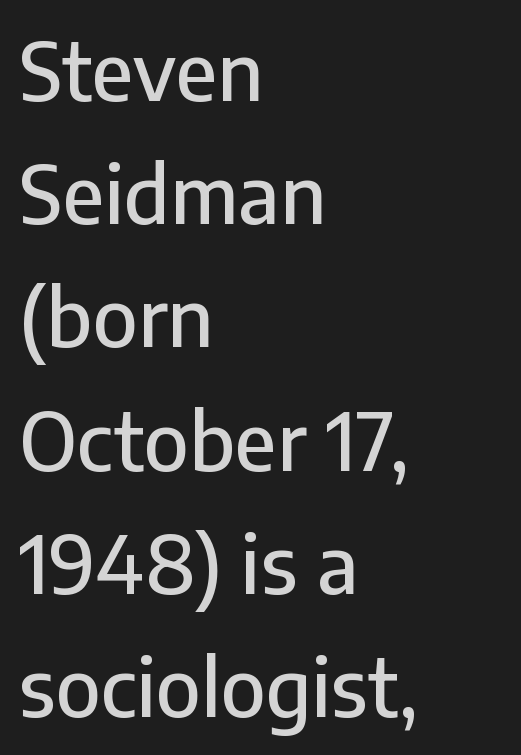
{"serif": "no", "italic": "no", "width": "normal", "stroke_contrast": "low", "x_height": "medium", "monospaced": "no", "underline": "no", "align": "left", "line_spacing": "normal", "line_spacing_ratio": 1.56, "letter_spacing": "normal", "letter_spacing_em": 0.0, "glyph_px": 79}
